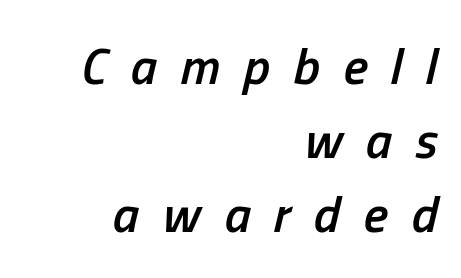
{"italic": "yes", "lean": "right", "slant_degrees": 13, "bold": "semi", "weight": "semibold", "width": "condensed", "stroke_contrast": "low", "x_height": "medium", "monospaced": "no", "underline": "no", "align": "right", "line_spacing": "normal", "line_spacing_ratio": 1.45, "letter_spacing": "wide", "letter_spacing_em": 0.46, "glyph_px": 51}
